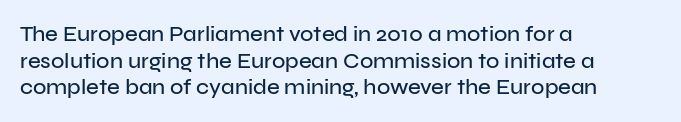
A student would call this left alignment; a typographer would say flush left, rag right. Nobody touched the tracking dial on this one. Tall strokes in this sample are plumb rather than angled. Descenders are the only things crossing below the line.
